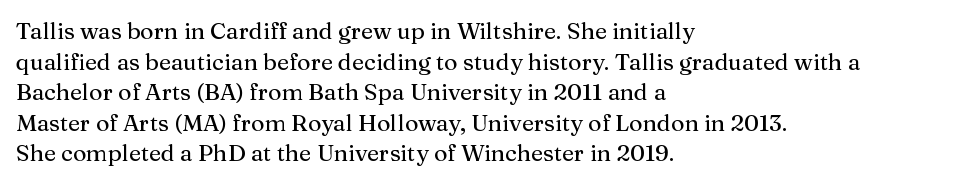
{"italic": "no", "underline": "no", "align": "left", "line_spacing": "normal", "line_spacing_ratio": 1.33, "letter_spacing": "normal", "letter_spacing_em": 0.0, "glyph_px": 23}
